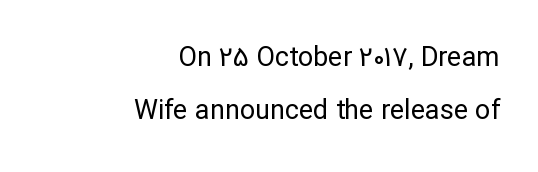
Q: Is the text bold? A: No.
Q: Is the text italic (slanted)? A: No, it is upright.
Q: Is the text underlined? A: No.
Q: How is the paragraph aligned? A: Right-aligned.
Q: Is the spacing between letters normal or unusually wide? A: Normal.
Q: Is the spacing between lines tight, normal or loose? A: Loose.
